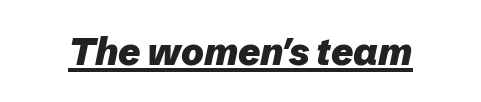
The image shows 38 px heavy type, italic (leaning right); set normal letter spacing, underlined; low stroke contrast and a medium x-height.
